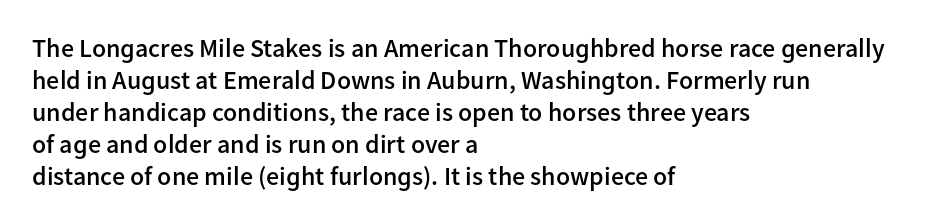
Q: Is the text bold? A: Semi-bold.
Q: Is the text italic (slanted)? A: No, it is upright.
Q: Is the text underlined? A: No.
Q: How is the paragraph aligned? A: Left-aligned.
Q: Is the spacing between letters normal or unusually wide? A: Normal.
